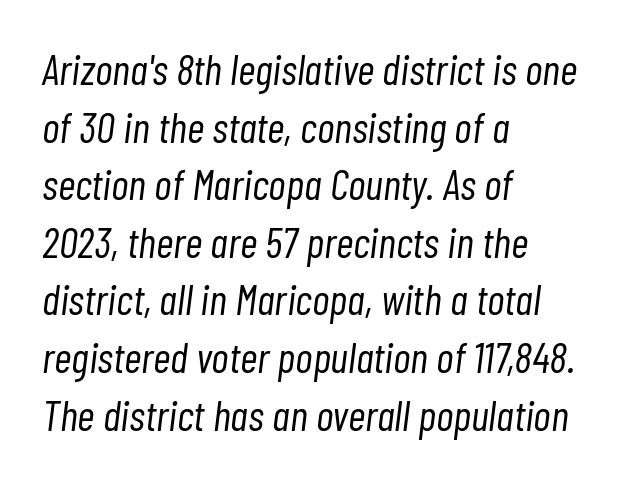
Q: Is the text bold? A: No.
Q: Is the text italic (slanted)? A: Yes, it leans right by about 7 degrees.
Q: Is the text underlined? A: No.
Q: How is the paragraph aligned? A: Left-aligned.
Q: Is the spacing between letters normal or unusually wide? A: Normal.
Q: Is the spacing between lines tight, normal or loose? A: Normal.
Q: Width (condensed, normal, or wide)? A: Condensed.
Q: Stroke contrast? A: Low.
Q: x-height? A: Medium.
Q: Monospaced? A: No.
